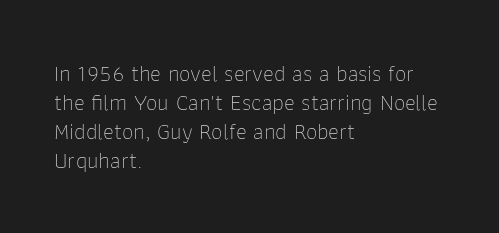
The image shows 23 px text type, upright; set left-aligned, normal line spacing (1.26x), normal letter spacing, not underlined.
